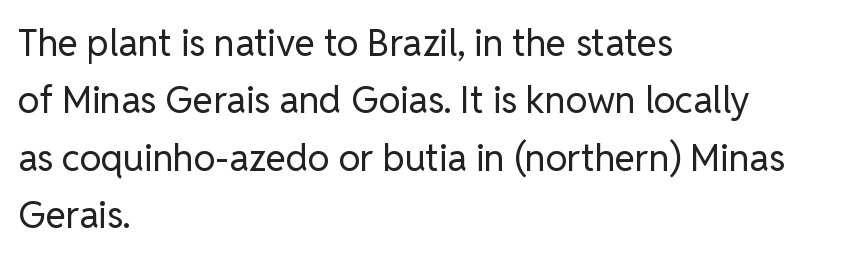
Anything drawn beneath the words? Only blank space. Each word holds together tightly as a unit, with standard inter-letter gaps. The type family on display is of the sans-serif kind. Note the varied advance widths — an 'i' is clearly narrower than an 'm'.
